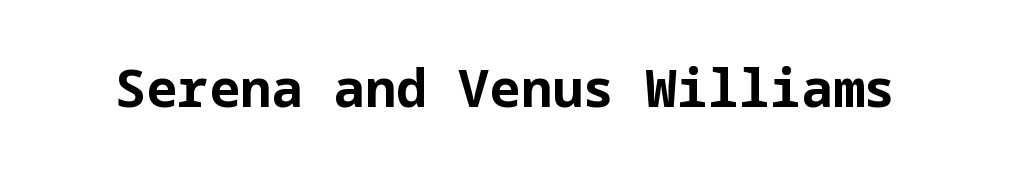
The image shows 52 px bold sans-serif type, upright; set normal letter spacing, not underlined; low stroke contrast and a medium x-height.
